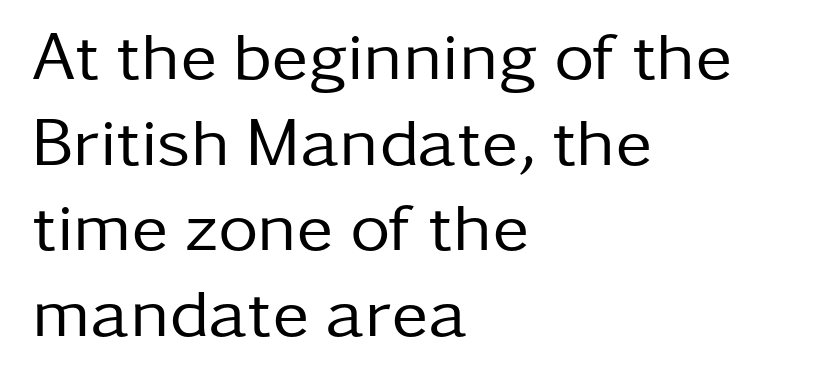
Q: Is the text bold? A: No.
Q: Is the text italic (slanted)? A: No, it is upright.
Q: Is the typeface a serif or a sans-serif typeface? A: Sans-serif.
Q: Is the text underlined? A: No.
Q: How is the paragraph aligned? A: Left-aligned.
Q: Is the spacing between letters normal or unusually wide? A: Normal.
Q: Width (condensed, normal, or wide)? A: Normal.
Q: Stroke contrast? A: Low.
Q: x-height? A: Medium.
Q: Monospaced? A: No.
